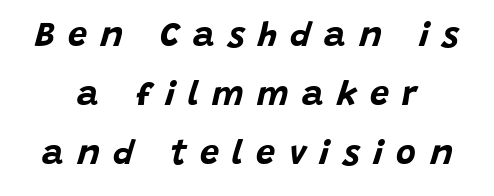
Q: Is the text bold? A: Yes.
Q: Is the text italic (slanted)? A: Yes, it leans right by about 15 degrees.
Q: Is the text underlined? A: No.
Q: How is the paragraph aligned? A: Centered.
Q: Is the spacing between letters normal or unusually wide? A: Unusually wide.
Q: Width (condensed, normal, or wide)? A: Normal.
Q: Stroke contrast? A: Low.
Q: x-height? A: Large.
Q: Monospaced? A: No.
